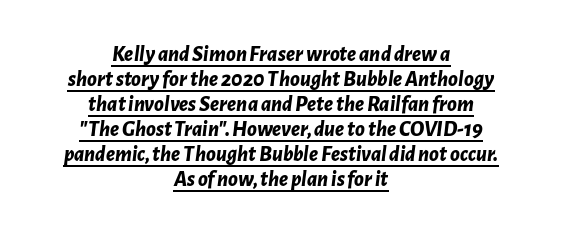
Q: Is the text bold? A: Yes.
Q: Is the text italic (slanted)? A: Yes, it leans right by about 7 degrees.
Q: Is the text underlined? A: Yes.
Q: How is the paragraph aligned? A: Centered.
Q: Is the spacing between letters normal or unusually wide? A: Normal.
Q: Is the spacing between lines tight, normal or loose? A: Tight.
